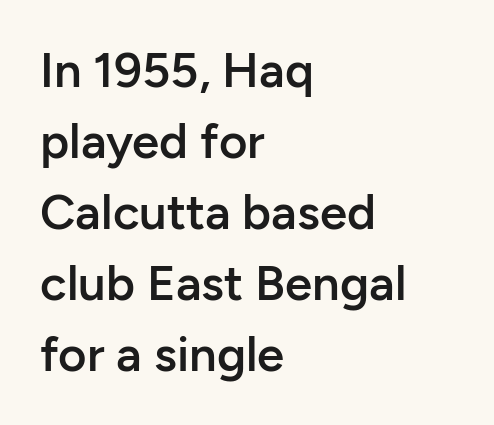
A typesetter would call this leading conventional body-copy spacing. The zone under the glyphs is completely vacant. Posture: upright roman. Does the weight exceed regular? Yes, but only to semibold. Does the type have serifs? No, each stem ends abruptly. The paragraph has a hard left edge and a soft right edge.
